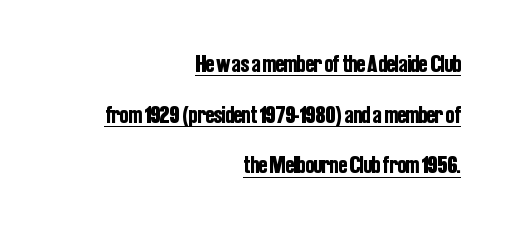
Q: Is the text italic (slanted)? A: No, it is upright.
Q: Is the text underlined? A: Yes.
Q: How is the paragraph aligned? A: Right-aligned.
Q: Is the spacing between letters normal or unusually wide? A: Normal.
Q: Is the spacing between lines tight, normal or loose? A: Loose.
